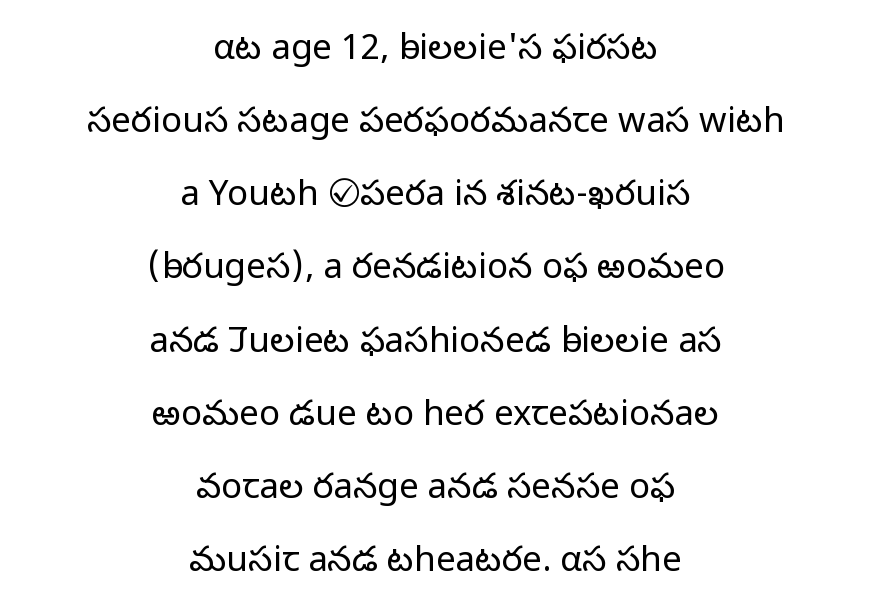
Q: Is the text bold? A: No.
Q: Is the text italic (slanted)? A: No, it is upright.
Q: Is the typeface a serif or a sans-serif typeface? A: Sans-serif.
Q: Is the text underlined? A: No.
Q: How is the paragraph aligned? A: Centered.
Q: Is the spacing between letters normal or unusually wide? A: Normal.
Q: Is the spacing between lines tight, normal or loose? A: Loose.
Q: Width (condensed, normal, or wide)? A: Normal.
Q: Stroke contrast? A: Low.
Q: x-height? A: Medium.
Q: Monospaced? A: No.
